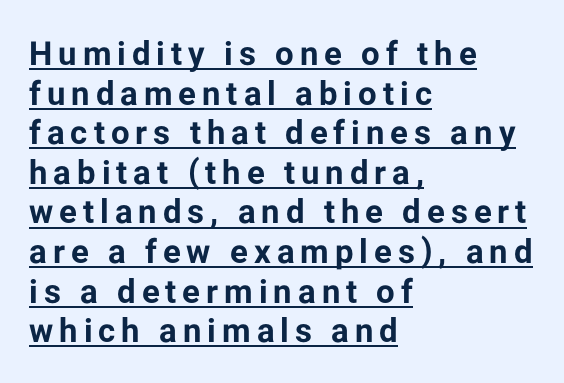
The image shows 33 px bold sans-serif type, upright; set left-aligned, line spacing 1.2x, underlined; low stroke contrast and a medium x-height.
